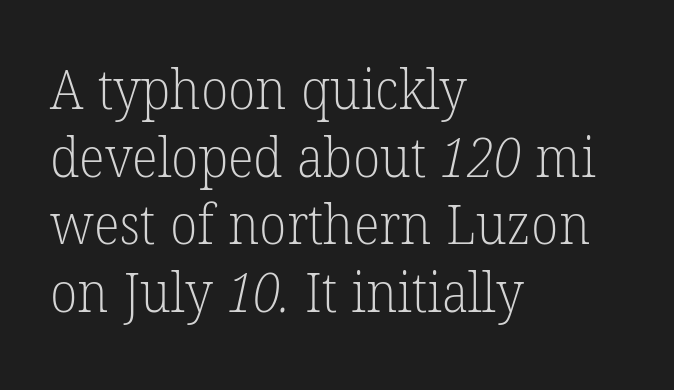
The image shows 55 px light serif type; set left-aligned, line spacing 1.23x, normal letter spacing, not underlined; low stroke contrast and a medium x-height.
